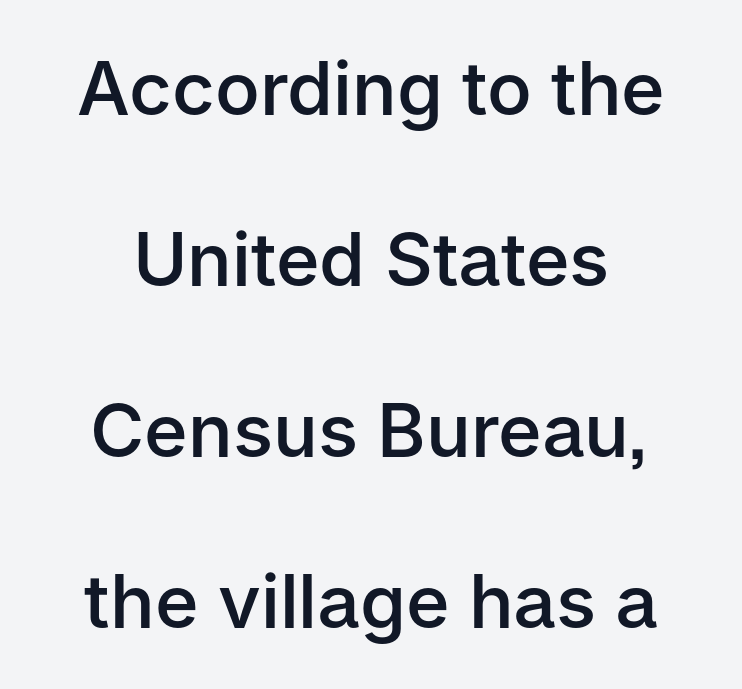
{"serif": "no", "italic": "no", "bold": "semi", "weight": "semibold", "width": "normal", "stroke_contrast": "low", "x_height": "medium", "monospaced": "no", "underline": "no", "line_spacing": "loose", "line_spacing_ratio": 2.31, "letter_spacing": "normal", "letter_spacing_em": 0.0, "glyph_px": 74}
